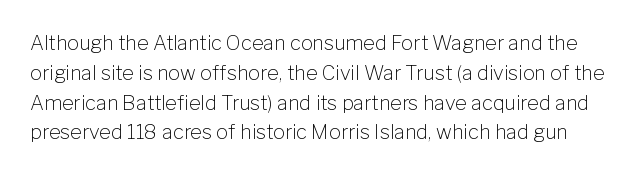
{"italic": "no", "bold": "no", "underline": "no", "line_spacing": "normal", "line_spacing_ratio": 1.49, "letter_spacing": "normal", "letter_spacing_em": 0.0, "glyph_px": 20}
